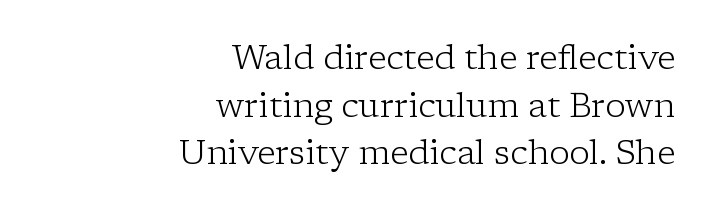
Does the leading feel generous? No, just average. Clear beneath every line of the passage. These lines are composed in type with serifs. Vertical stems look standard width or narrower in stroke. Line endings align vertically; line beginnings do not.
